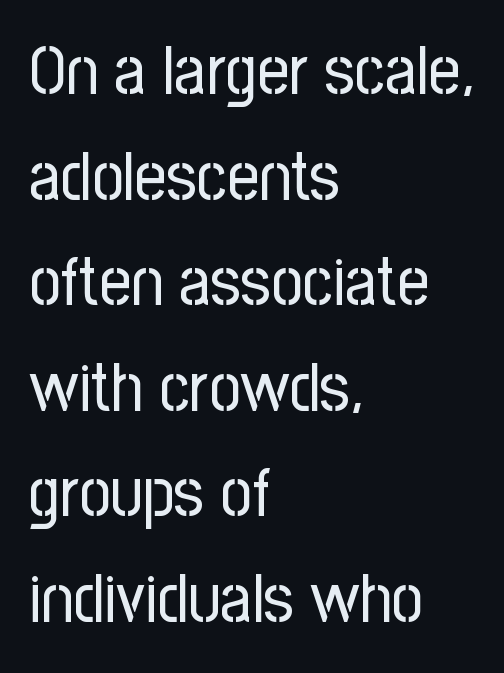
{"serif": "no", "italic": "no", "bold": "no", "weight": "regular", "width": "condensed", "stroke_contrast": "low", "x_height": "medium", "monospaced": "no", "underline": "no", "align": "left", "line_spacing": "normal", "line_spacing_ratio": 1.53, "letter_spacing": "normal", "letter_spacing_em": 0.0, "glyph_px": 69}
